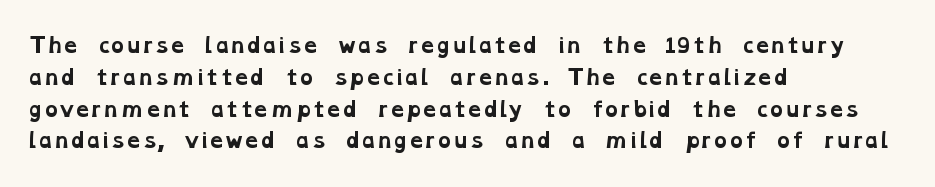
Q: Is the text bold? A: Yes.
Q: Is the text underlined? A: No.
Q: How is the paragraph aligned? A: Left-aligned.
Q: Is the spacing between letters normal or unusually wide? A: Normal.
Q: Is the spacing between lines tight, normal or loose? A: Normal.
